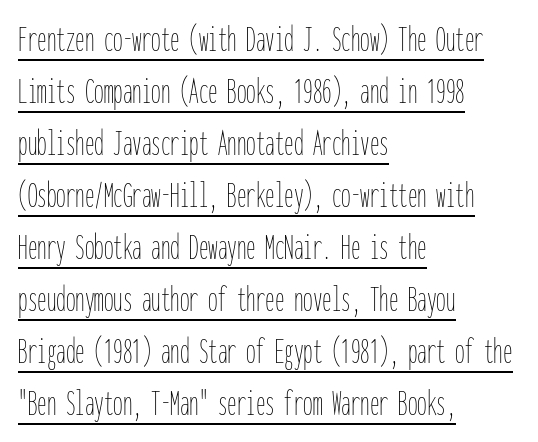
Layout note: lines flush left. Tracking value appears to be zero — textbook default spacing. Tall strokes in this sample are plumb rather than angled. One glance says typical: line gaps are just what's usual.
